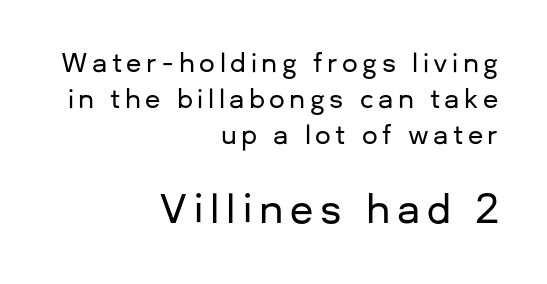
The setting favours the right margin, as signatures and pull-quotes sometimes do. The lines sit at an ordinary, default distance from one another. Notice how the stems are strictly vertical — no italics here. Underlining? Definitely not there. The letters in the lower block stand taller than those in the block above.
